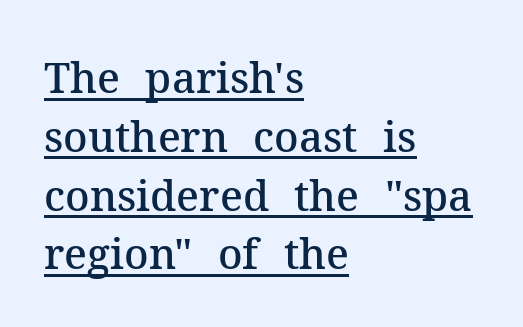
Q: Is the text bold? A: Semi-bold.
Q: Is the text italic (slanted)? A: No, it is upright.
Q: Is the typeface a serif or a sans-serif typeface? A: Serif.
Q: Is the text underlined? A: Yes.
Q: How is the paragraph aligned? A: Left-aligned.
Q: Is the spacing between letters normal or unusually wide? A: Normal.
Q: Is the spacing between lines tight, normal or loose? A: Normal.
Q: Width (condensed, normal, or wide)? A: Normal.
Q: Stroke contrast? A: Medium.
Q: x-height? A: Medium.
Q: Monospaced? A: No.
